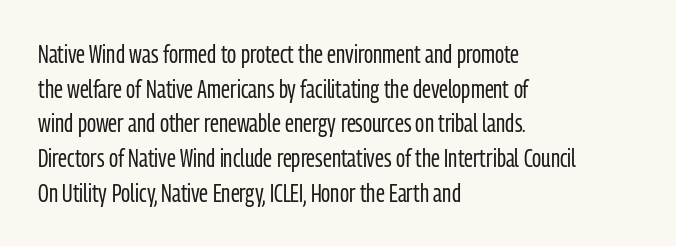
The image shows 25 px text type, upright; set left-aligned, normal line spacing (1.39x), normal letter spacing, not underlined.
